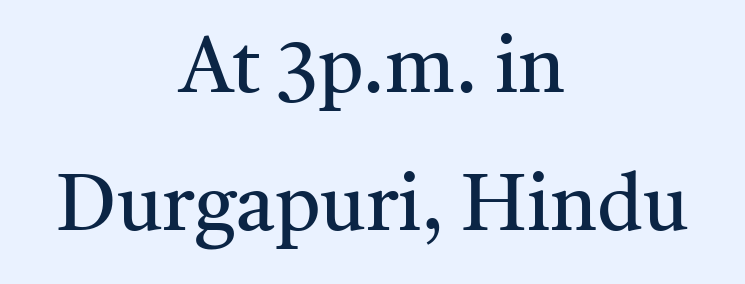
The image shows 78 px regular-weight serif type, upright; set centered, line spacing 1.77x, normal letter spacing, not underlined; medium stroke contrast and a medium x-height.
